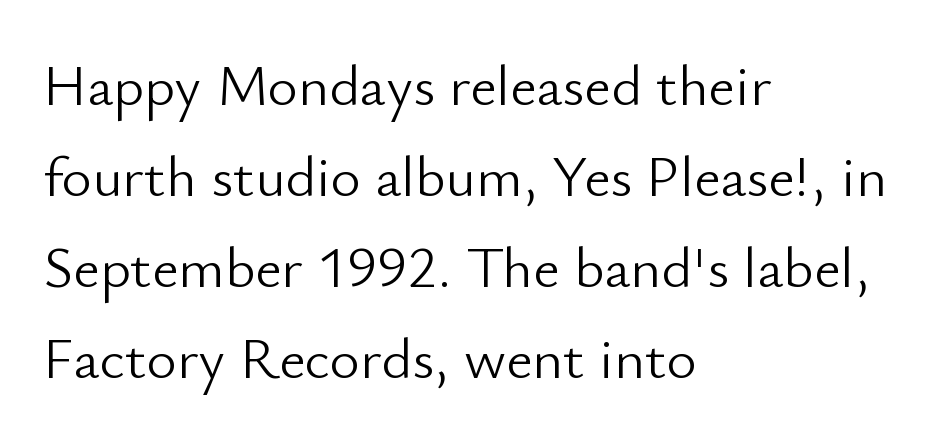
The image shows 58 px light sans-serif type, upright; set left-aligned, normal line spacing (1.57x), normal letter spacing, not underlined; low stroke contrast and a small x-height.
